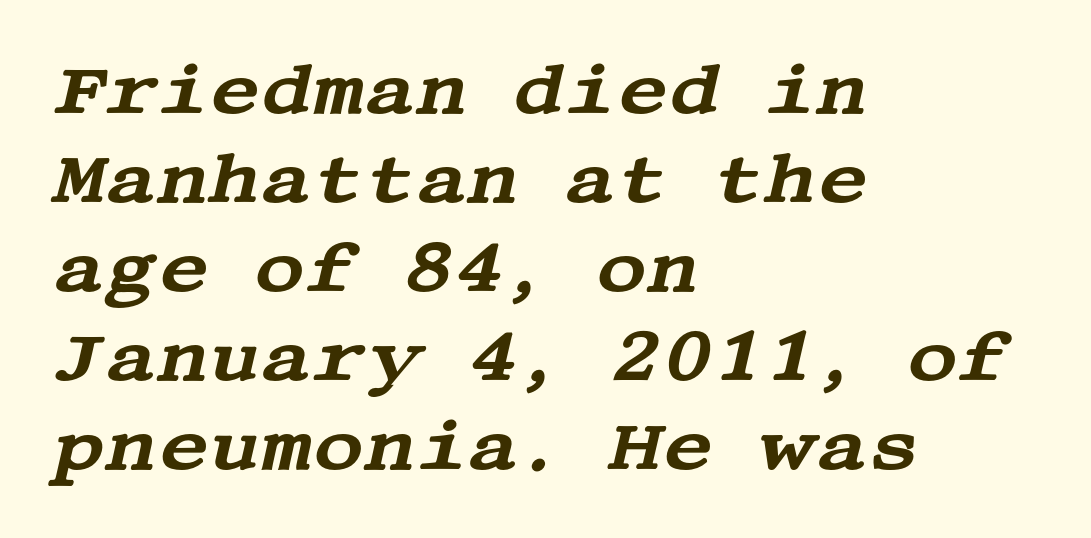
The image shows 70 px wide serif type, italic (leaning right); set left-aligned, normal line spacing (1.27x), normal letter spacing, not underlined; medium stroke contrast and a large x-height.
